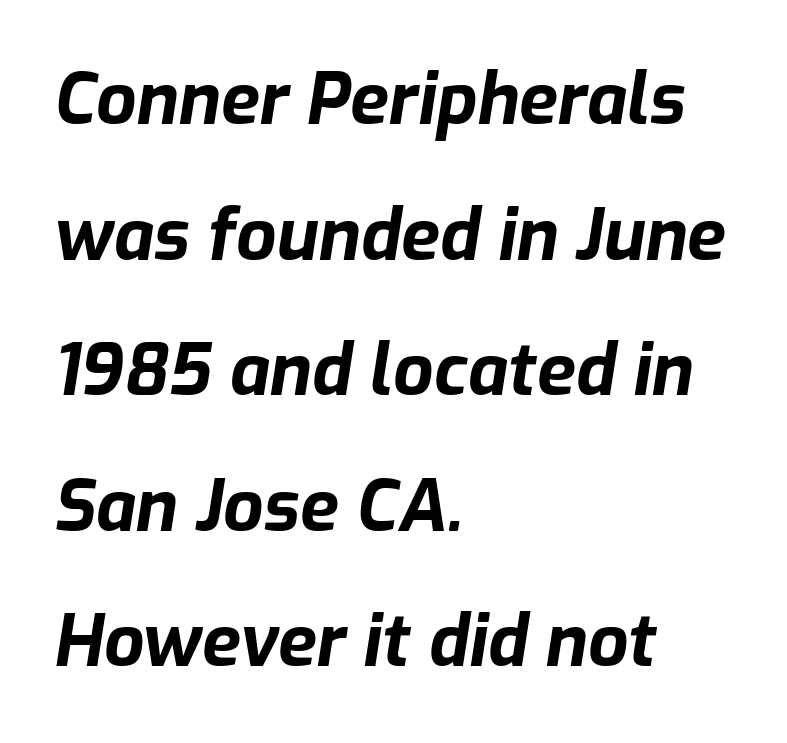
The image shows 71 px bold type, italic (leaning right); set left-aligned, loose line spacing (1.91x), normal letter spacing, not underlined; low stroke contrast and a medium x-height.
